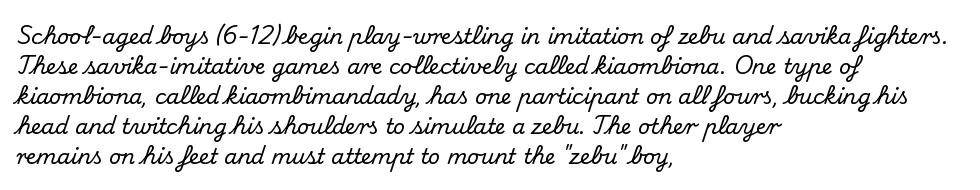
The gaps between neighbouring characters are ordinary and unremarkable. This rendering uses left alignment, leaving the right contour irregular. Horizontal bands of white between lines are of average thickness. The strip under each line holds only bare page.
